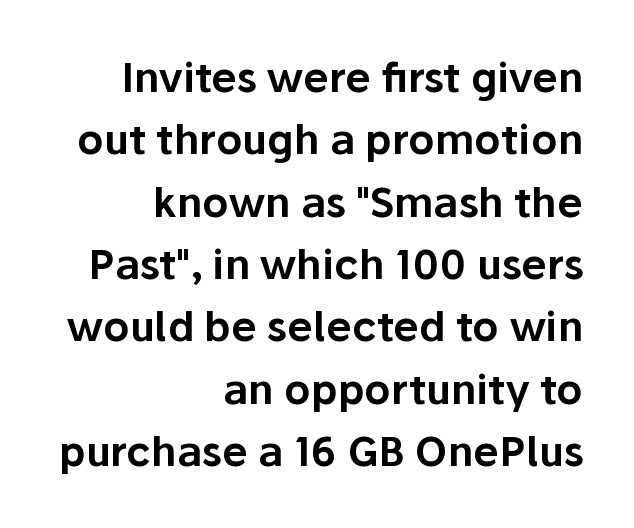
Q: Is the text italic (slanted)? A: No, it is upright.
Q: Is the typeface a serif or a sans-serif typeface? A: Sans-serif.
Q: Is the text underlined? A: No.
Q: How is the paragraph aligned? A: Right-aligned.
Q: Is the spacing between letters normal or unusually wide? A: Normal.
Q: Is the spacing between lines tight, normal or loose? A: Normal.
Q: Width (condensed, normal, or wide)? A: Normal.
Q: Stroke contrast? A: Low.
Q: x-height? A: Medium.
Q: Monospaced? A: No.
